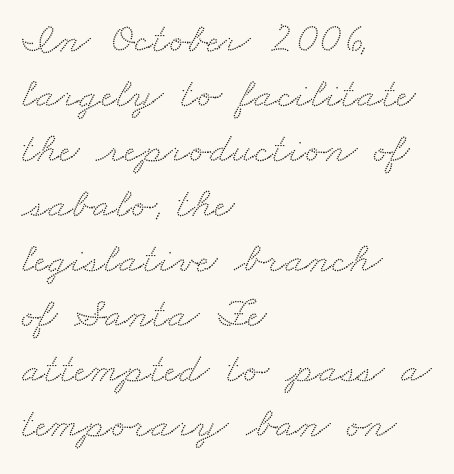
{"serif": "yes", "width": "wide", "stroke_contrast": "medium", "x_height": "small", "monospaced": "no", "underline": "no", "align": "left", "line_spacing": "normal", "line_spacing_ratio": 1.28, "letter_spacing": "normal", "letter_spacing_em": 0.0, "glyph_px": 43}
